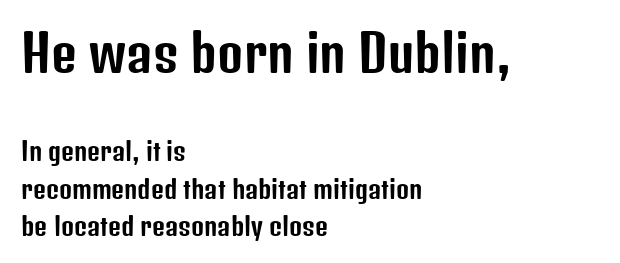
The image shows 50 px condensed sans-serif type, upright; set left-aligned, normal line spacing (1.49x), normal letter spacing, not underlined; the first (top) block is 2.0x larger; low stroke contrast and a medium x-height.
